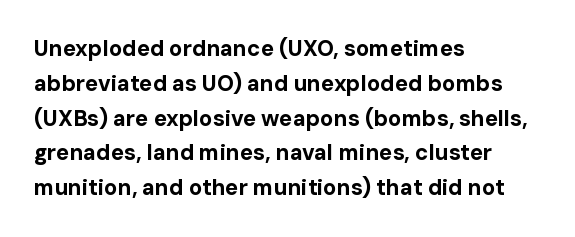
One-word summary of the alignment: left. Characters remain perfectly vertical along every line. Words float on clear page, feet unadorned. Look at the tracking — it's just the regular setting, nothing added.
